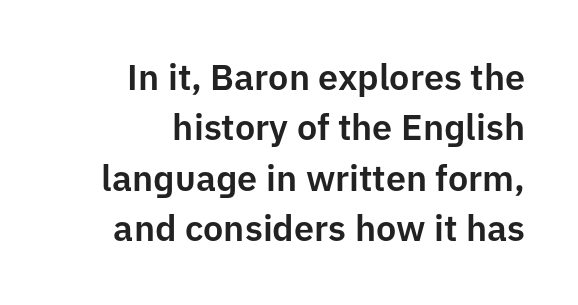
The image shows 36 px sans-serif type, upright; set right-aligned, normal line spacing (1.4x), normal letter spacing, not underlined; low stroke contrast and a medium x-height.
